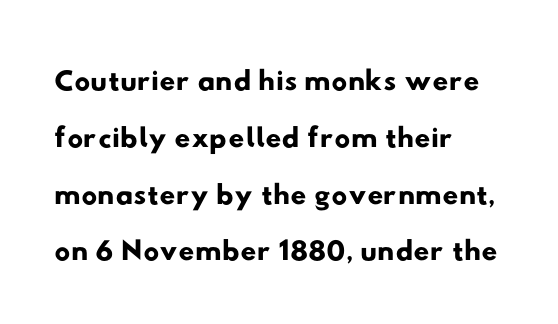
Varying glyph widths throughout — classic text-font behaviour. Underline: absent. Horizontal alignment here is leftward, the default for most running prose. There is no visible air inserted between adjacent glyphs. Letterform terminals end flat and unadorned throughout the passage. Does the leading feel generous? No, just average.
